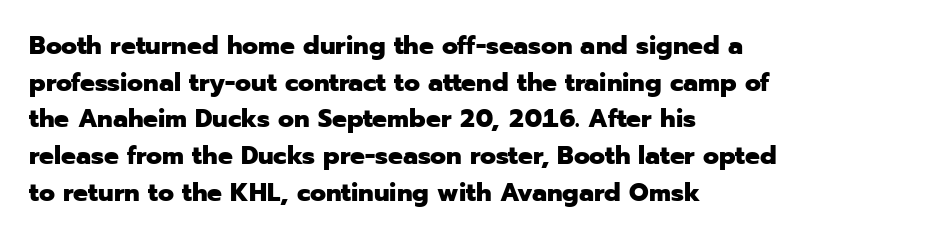
Q: Is the text bold? A: Yes.
Q: Is the text italic (slanted)? A: No, it is upright.
Q: Is the text underlined? A: No.
Q: How is the paragraph aligned? A: Left-aligned.
Q: Is the spacing between letters normal or unusually wide? A: Normal.
Q: Is the spacing between lines tight, normal or loose? A: Normal.
